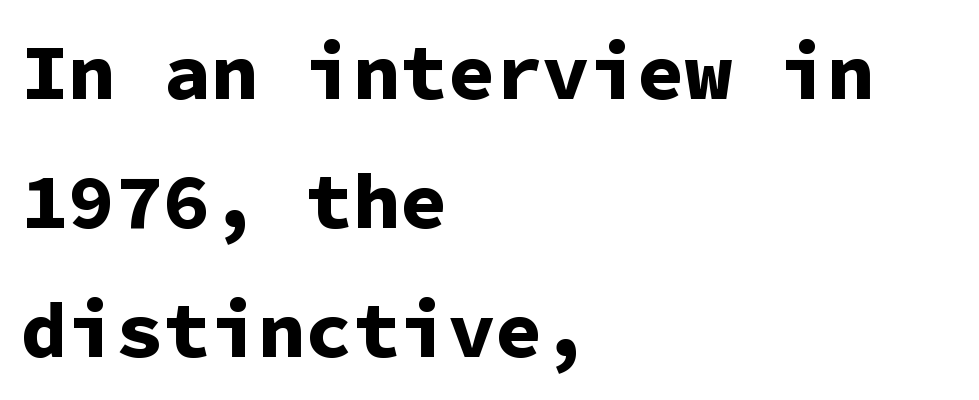
Ordinary non-slanted type is in use. Every character here occupies the same horizontal width, giving the sample a typewriter-like rhythm. Does the copy run flush right? No — it runs flush left. Glance below the letters and you will spot only blank space. There is no visible air inserted between adjacent glyphs. Nothing sits at the stroke ends, so this counts as sans-serif.
